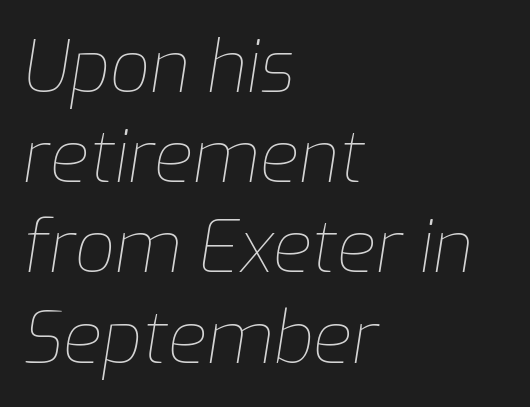
Rendered with sloped, italic letterforms. Clear beneath every line of the passage. Glyph-to-glyph distance matches everyday printed text. One glance says typical: line gaps are just what's usual. Is this a fixed-width face? No — the glyphs have proportional, varying widths. The paragraph shown leans on its left margin.
